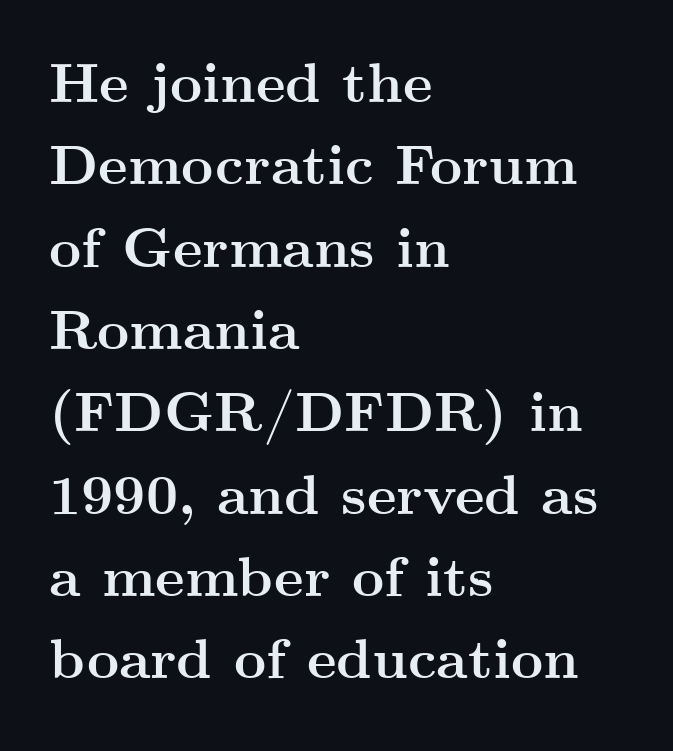
{"serif": "yes", "italic": "no", "bold": "yes", "weight": "semibold", "width": "wide", "stroke_contrast": "medium", "x_height": "small", "monospaced": "no", "underline": "no", "align": "left", "line_spacing": "normal", "line_spacing_ratio": 1.47, "letter_spacing": "normal", "letter_spacing_em": 0.0, "glyph_px": 56}
